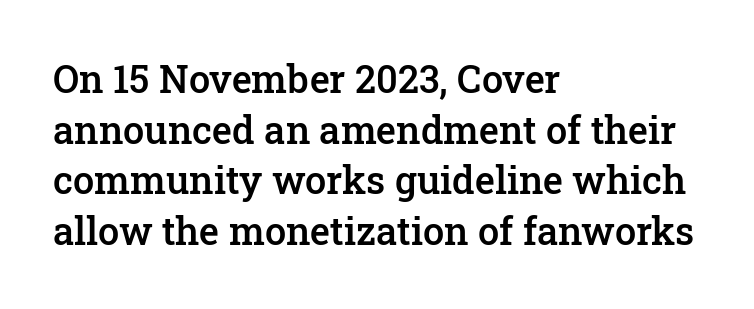
Is this a fixed-width face? No — the glyphs have proportional, varying widths. Letterform terminals end in serifs throughout the passage. Any mark beneath the type? The region is blank. Quick note: interline space is typical.
